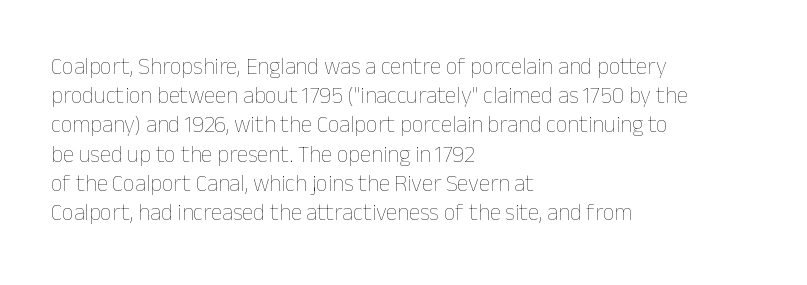
The image shows 23 px text type, upright; set left-aligned, normal line spacing (1.27x), normal letter spacing, not underlined.
